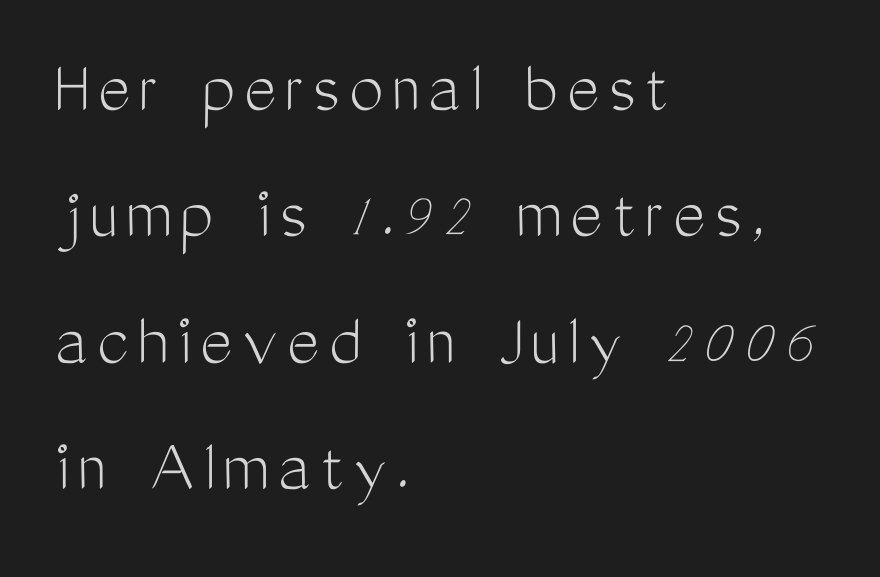
The image shows 77 px light, condensed sans-serif type, upright; set left-aligned, normal line spacing (1.64x), not underlined; medium stroke contrast and a medium x-height.
